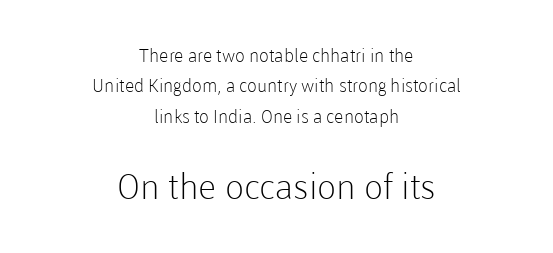
Q: Is the text bold? A: No.
Q: Is the text italic (slanted)? A: No, it is upright.
Q: Is the typeface a serif or a sans-serif typeface? A: Sans-serif.
Q: Is the text underlined? A: No.
Q: How is the paragraph aligned? A: Centered.
Q: Is the spacing between letters normal or unusually wide? A: Normal.
Q: Is the spacing between lines tight, normal or loose? A: Normal.
Q: Which block of text is set in a larger size, the first (top) or the second (bottom)? A: The second (bottom) one.
Q: Width (condensed, normal, or wide)? A: Normal.
Q: Stroke contrast? A: Low.
Q: x-height? A: Medium.
Q: Monospaced? A: No.
